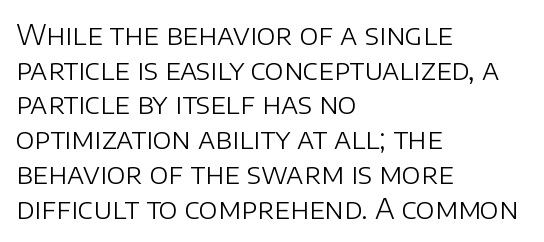
The image shows 28 px light sans-serif type, upright; set left-aligned, line spacing 1.24x, normal letter spacing, not underlined; low stroke contrast and a large x-height.
